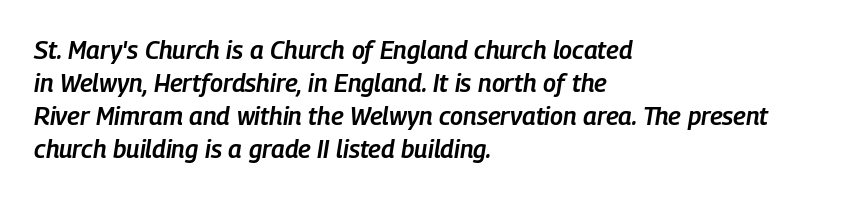
Q: Is the text bold? A: Semi-bold.
Q: Is the text italic (slanted)? A: Yes, it leans right by about 9 degrees.
Q: Is the text underlined? A: No.
Q: How is the paragraph aligned? A: Left-aligned.
Q: Is the spacing between letters normal or unusually wide? A: Normal.
Q: Is the spacing between lines tight, normal or loose? A: Normal.
